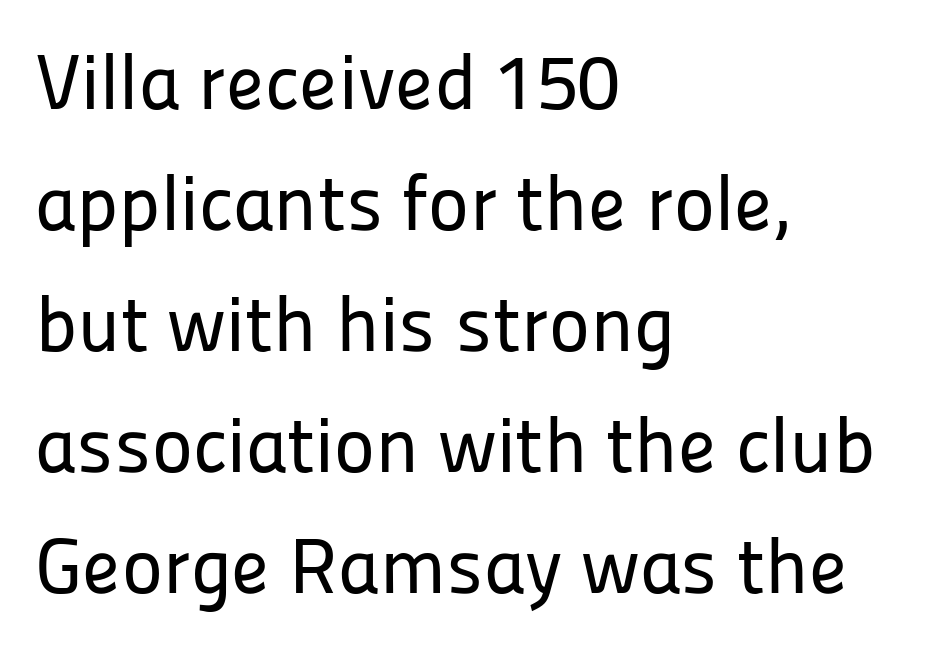
{"serif": "no", "italic": "no", "width": "normal", "stroke_contrast": "low", "x_height": "medium", "monospaced": "no", "underline": "no", "align": "left", "line_spacing": "normal", "line_spacing_ratio": 1.55, "letter_spacing": "normal", "letter_spacing_em": 0.0, "glyph_px": 78}
